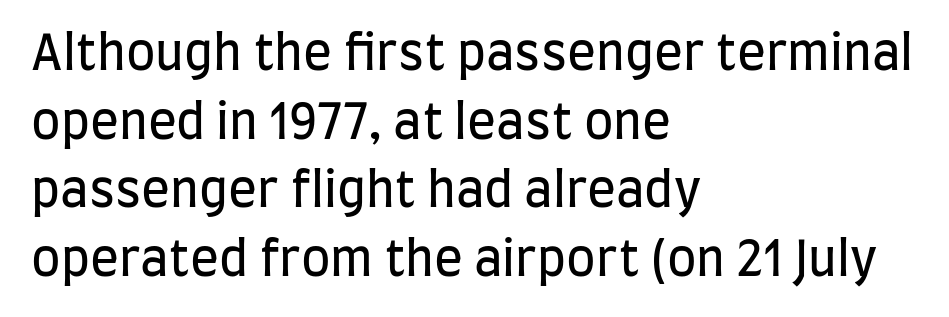
If you measured baseline to baseline, you'd find a middling distance. Counters stay open thanks to moderate or lighter strokes. Short and long lines alike share a common starting point at left. This rendering employs a face without finishing strokes, i.e., a sans-serif. No word sits above an underline.
